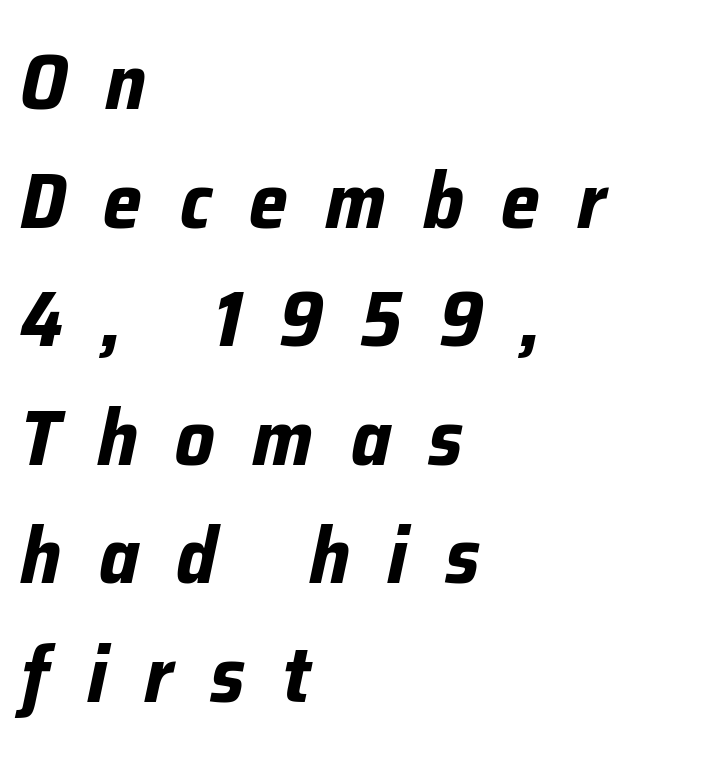
The image shows 78 px bold type, italic (leaning right); set left-aligned, normal line spacing (1.52x), unusually wide letter spacing (+0.48 em), not underlined; low stroke contrast and a medium x-height.
